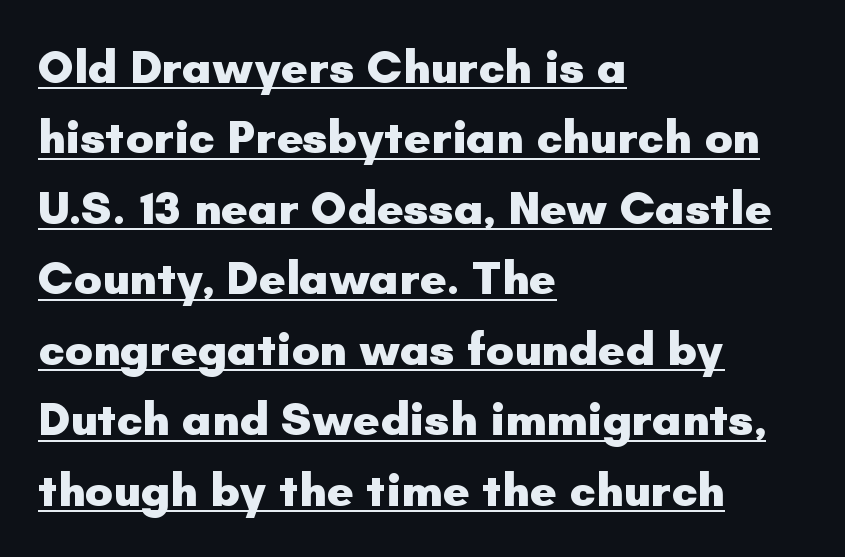
The image shows 47 px heavy sans-serif type, upright; set left-aligned, normal line spacing (1.5x), normal letter spacing, underlined; low stroke contrast and a small x-height.
